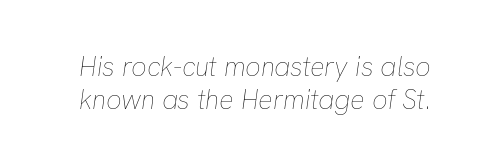
The image shows 27 px text type, italic (leaning right); set line spacing 1.24x, normal letter spacing, not underlined.
